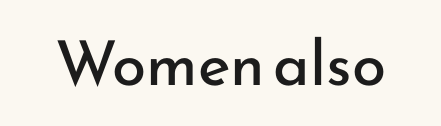
The face used here is a sans, in the tradition of grotesques and geometrics. Tracking here is standard; glyphs follow each other at the usual distance. Type without underlining. Characters remain perfectly vertical along every line.
